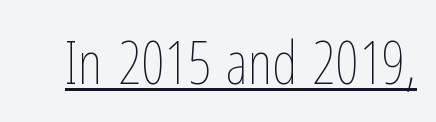
The image shows 59 px thin, condensed type, upright; set normal letter spacing, underlined; low stroke contrast and a medium x-height.
